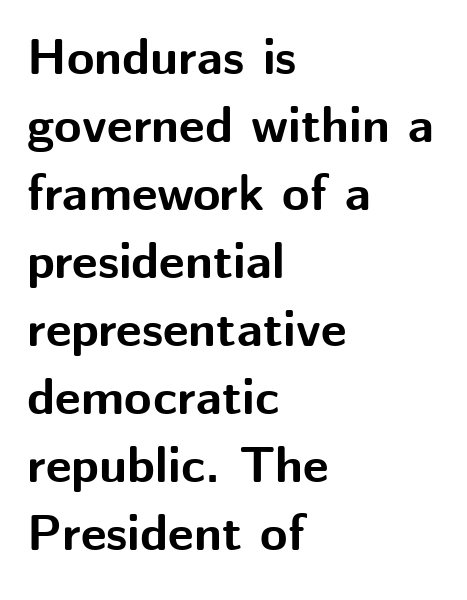
{"serif": "no", "italic": "no", "bold": "yes", "weight": "bold", "width": "normal", "stroke_contrast": "medium", "x_height": "medium", "monospaced": "no", "underline": "no", "align": "left", "line_spacing": "normal", "line_spacing_ratio": 1.36, "letter_spacing": "normal", "letter_spacing_em": 0.0, "glyph_px": 50}
